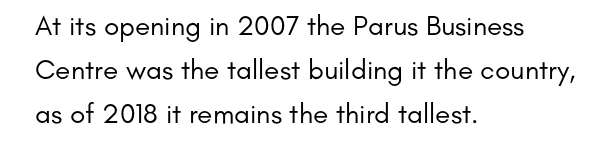
{"serif": "no", "italic": "no", "bold": "no", "weight": "regular", "width": "normal", "stroke_contrast": "low", "x_height": "small", "monospaced": "no", "underline": "no", "align": "left", "line_spacing": "normal", "line_spacing_ratio": 1.57, "letter_spacing": "normal", "letter_spacing_em": 0.0, "glyph_px": 28}
